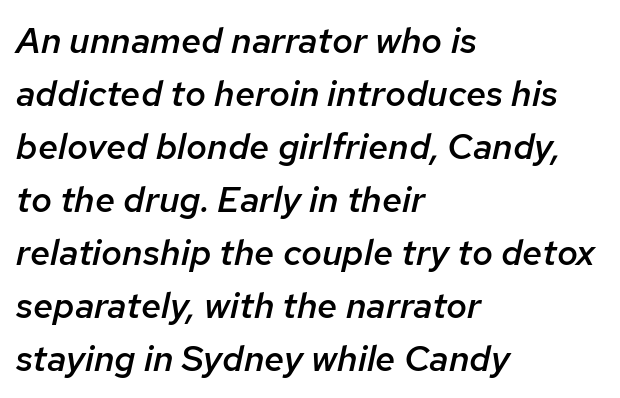
Q: Is the text bold? A: Semi-bold.
Q: Is the text italic (slanted)? A: Yes, it leans right by about 12 degrees.
Q: Is the text underlined? A: No.
Q: How is the paragraph aligned? A: Left-aligned.
Q: Is the spacing between letters normal or unusually wide? A: Normal.
Q: Is the spacing between lines tight, normal or loose? A: Normal.
Q: Width (condensed, normal, or wide)? A: Normal.
Q: Stroke contrast? A: Low.
Q: x-height? A: Medium.
Q: Monospaced? A: No.
